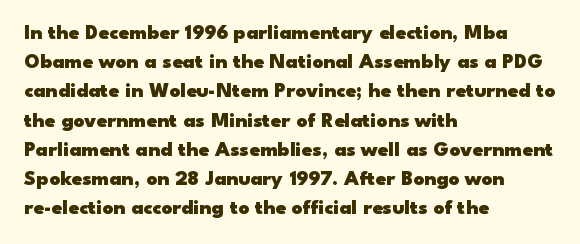
The image shows 21 px bold type, upright; set left-aligned, normal line spacing (1.39x), normal letter spacing, not underlined.
